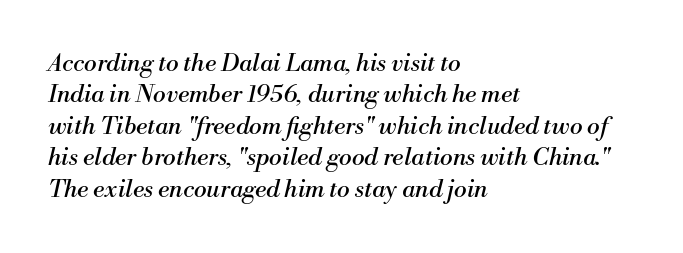
Q: Is the text bold? A: No.
Q: Is the text italic (slanted)? A: Yes, it leans right by about 13 degrees.
Q: Is the text underlined? A: No.
Q: How is the paragraph aligned? A: Left-aligned.
Q: Is the spacing between letters normal or unusually wide? A: Normal.
Q: Is the spacing between lines tight, normal or loose? A: Normal.
